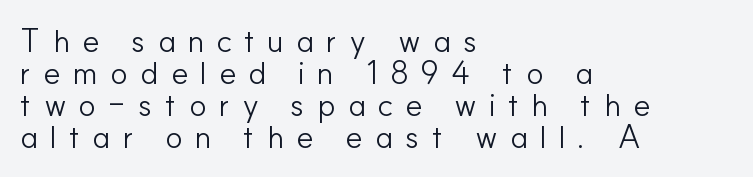
{"serif": "no", "italic": "no", "bold": "no", "weight": "light", "width": "normal", "stroke_contrast": "low", "x_height": "small", "monospaced": "no", "underline": "no", "align": "left", "line_spacing": "tight", "line_spacing_ratio": 1.0, "letter_spacing": "wide", "letter_spacing_em": 0.38, "glyph_px": 32}
